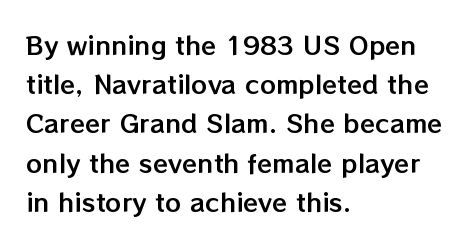
The image shows 25 px text type, upright; set left-aligned, normal line spacing (1.57x), normal letter spacing, not underlined.
